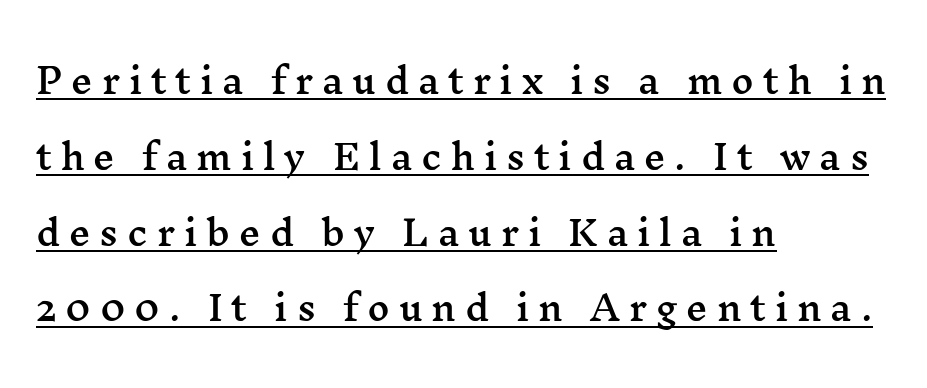
{"serif": "yes", "italic": "no", "width": "wide", "stroke_contrast": "medium", "x_height": "medium", "monospaced": "no", "underline": "yes", "align": "left", "line_spacing": "loose", "line_spacing_ratio": 2.23, "letter_spacing": "wide", "letter_spacing_em": 0.26, "glyph_px": 34}
